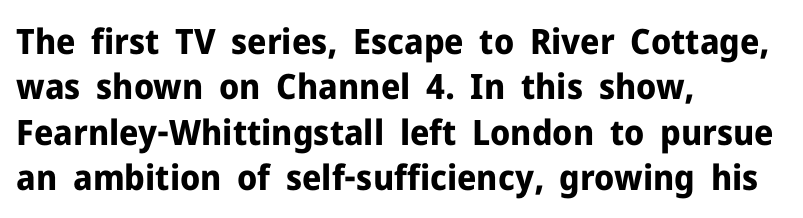
Q: Is the text bold? A: Yes.
Q: Is the text italic (slanted)? A: No, it is upright.
Q: Is the typeface a serif or a sans-serif typeface? A: Sans-serif.
Q: Is the text underlined? A: No.
Q: How is the paragraph aligned? A: Left-aligned.
Q: Is the spacing between letters normal or unusually wide? A: Normal.
Q: Is the spacing between lines tight, normal or loose? A: Normal.
Q: Width (condensed, normal, or wide)? A: Normal.
Q: Stroke contrast? A: Low.
Q: x-height? A: Medium.
Q: Monospaced? A: No.
